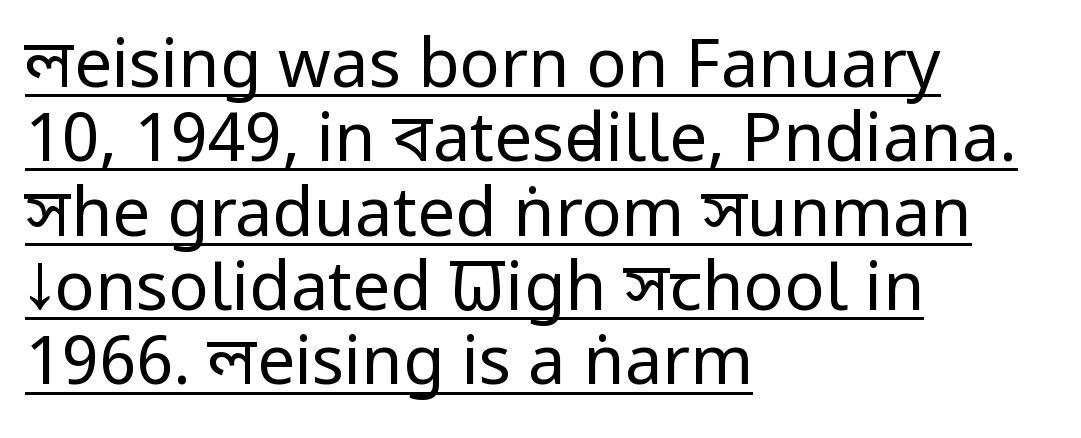
The image shows 67 px regular-weight, condensed sans-serif type, upright; set left-aligned, tight line spacing (1.11x), normal letter spacing, underlined; low stroke contrast and a large x-height.
